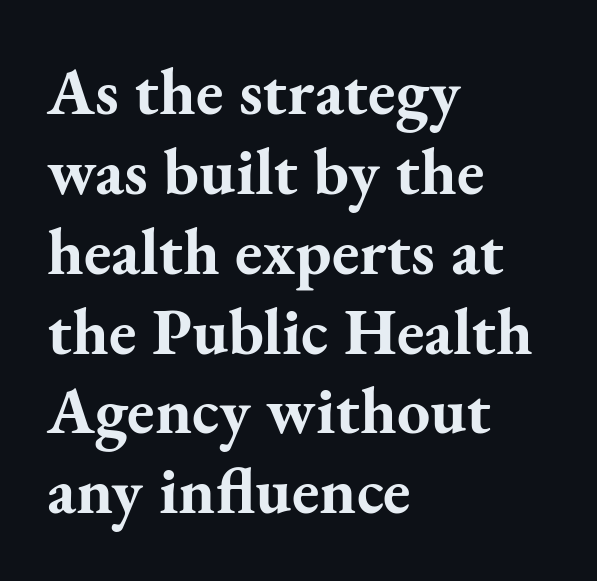
Heavy, bold letterforms. The string is rendered with underlining switched off. The lettering holds an erect, upright posture throughout. Compared with a centered layout, this one pins lines to the left instead. Letter spacing: default. This sample has the flowing, uneven cadence of proportional lettering.
